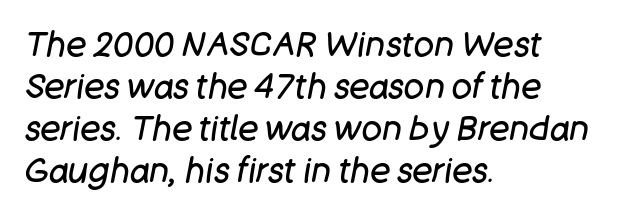
The image shows 34 px regular-weight type, italic (leaning right); set left-aligned, line spacing 1.24x, normal letter spacing, not underlined; low stroke contrast and a large x-height.
